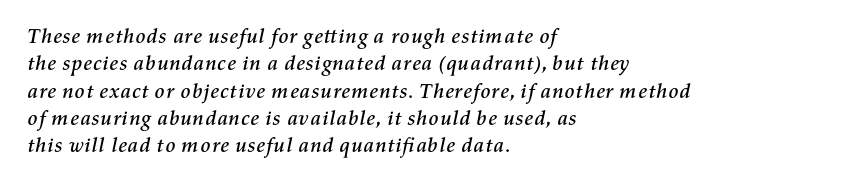
The image shows 21 px text type, italic (leaning right); set left-aligned, normal line spacing (1.3x), normal letter spacing, not underlined.
